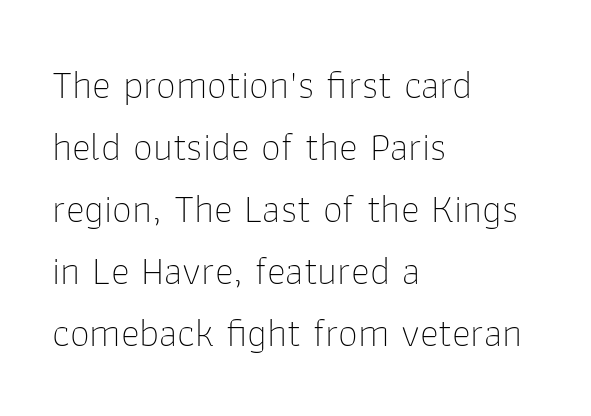
{"serif": "no", "italic": "no", "bold": "no", "weight": "thin", "width": "normal", "stroke_contrast": "low", "x_height": "medium", "monospaced": "no", "underline": "no", "align": "left", "line_spacing": "normal", "line_spacing_ratio": 1.55, "letter_spacing": "normal", "letter_spacing_em": 0.0, "glyph_px": 40}
